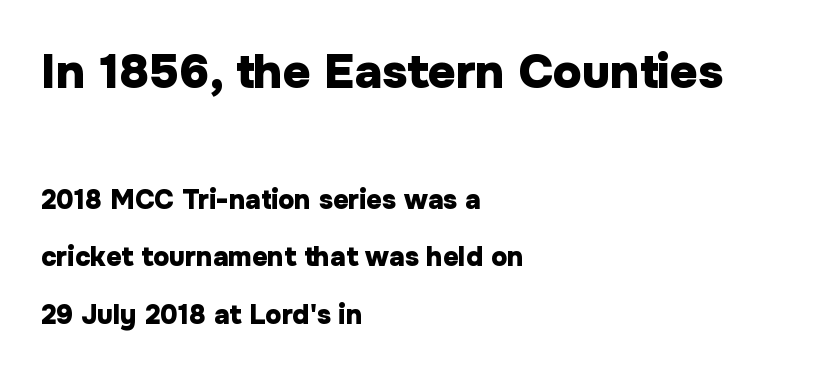
{"serif": "no", "italic": "no", "bold": "yes", "weight": "heavy", "width": "normal", "stroke_contrast": "low", "x_height": "medium", "monospaced": "no", "underline": "no", "align": "left", "line_spacing": "loose", "line_spacing_ratio": 2.13, "letter_spacing": "normal", "letter_spacing_em": 0.0, "larger_block": "first", "size_ratio": 1.78, "glyph_px": 48}
